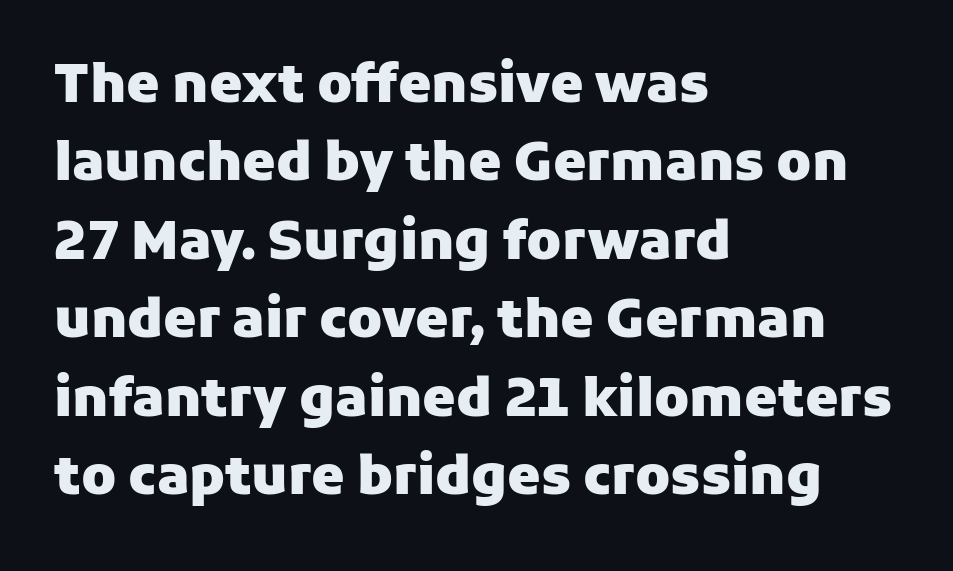
Q: Is the text bold? A: Yes.
Q: Is the text italic (slanted)? A: No, it is upright.
Q: Is the typeface a serif or a sans-serif typeface? A: Sans-serif.
Q: Is the text underlined? A: No.
Q: How is the paragraph aligned? A: Left-aligned.
Q: Is the spacing between letters normal or unusually wide? A: Normal.
Q: Is the spacing between lines tight, normal or loose? A: Normal.
Q: Width (condensed, normal, or wide)? A: Normal.
Q: Stroke contrast? A: Low.
Q: x-height? A: Medium.
Q: Monospaced? A: No.
